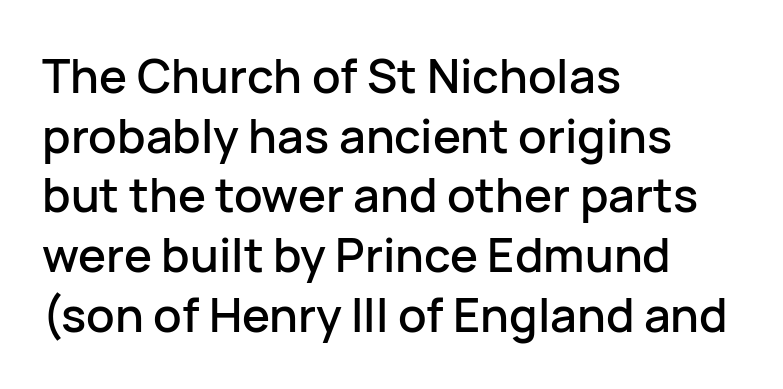
{"serif": "no", "italic": "no", "width": "normal", "stroke_contrast": "low", "x_height": "medium", "monospaced": "no", "underline": "no", "align": "left", "line_spacing": "normal", "line_spacing_ratio": 1.27, "letter_spacing": "normal", "letter_spacing_em": 0.0, "glyph_px": 47}
